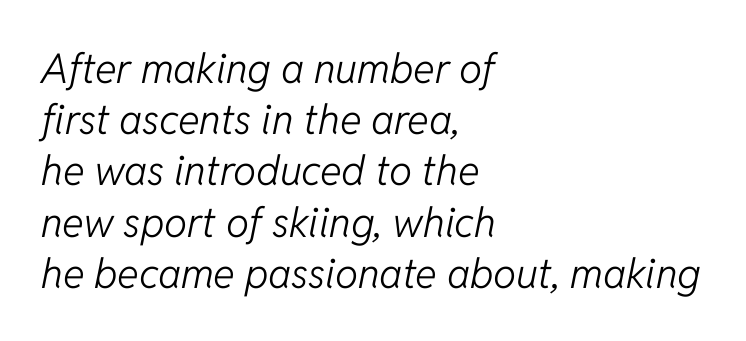
The image shows 41 px light type, italic (leaning right); set left-aligned, normal line spacing (1.25x), normal letter spacing, not underlined; low stroke contrast and a medium x-height.
